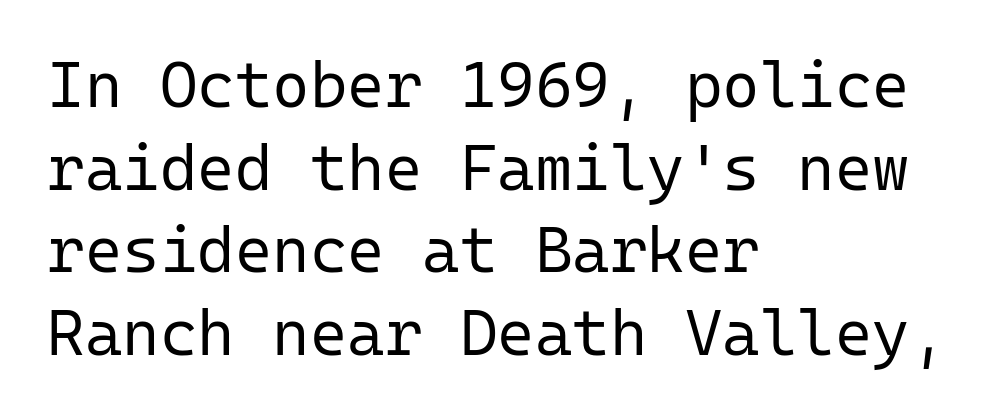
The image shows 64 px regular-weight sans-serif type, upright, monospaced; set left-aligned, normal line spacing (1.29x), normal letter spacing, not underlined; low stroke contrast and a medium x-height.
